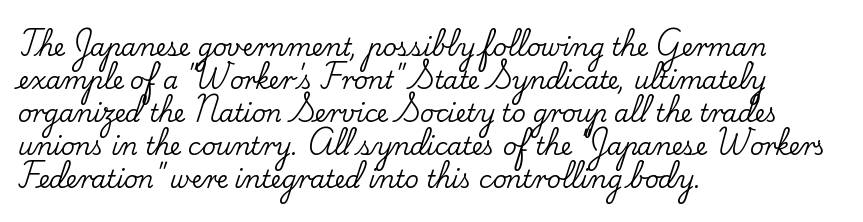
Q: Is the text italic (slanted)? A: Yes.
Q: Is the text underlined? A: No.
Q: How is the paragraph aligned? A: Left-aligned.
Q: Is the spacing between letters normal or unusually wide? A: Normal.
Q: Is the spacing between lines tight, normal or loose? A: Normal.
